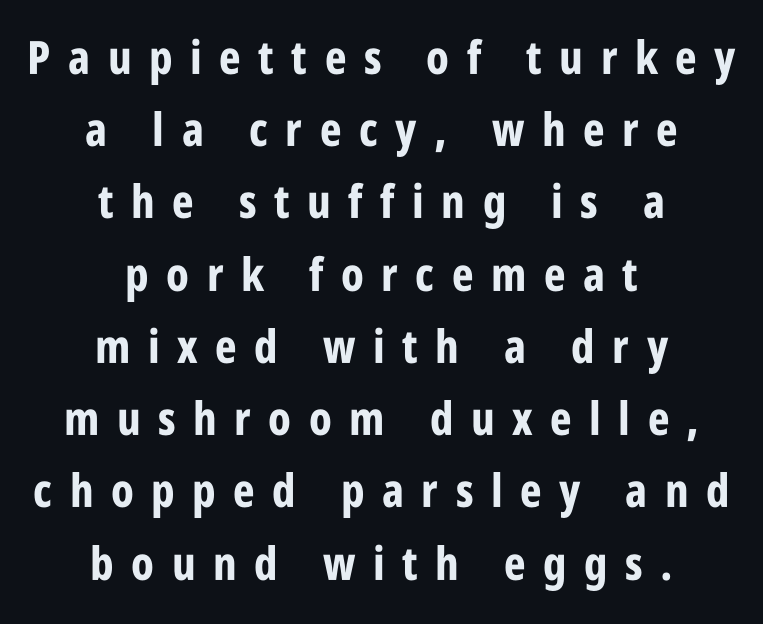
{"serif": "no", "italic": "no", "bold": "yes", "weight": "bold", "width": "condensed", "stroke_contrast": "low", "x_height": "large", "monospaced": "no", "underline": "no", "align": "center", "line_spacing": "normal", "line_spacing_ratio": 1.57, "letter_spacing": "wide", "letter_spacing_em": 0.38, "glyph_px": 46}
